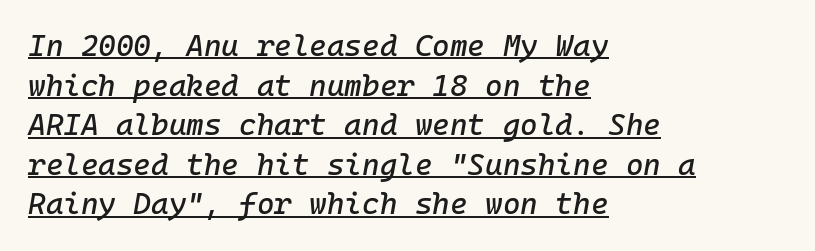
Q: Is the text italic (slanted)? A: Yes, it leans right by about 10 degrees.
Q: Is the text underlined? A: Yes.
Q: How is the paragraph aligned? A: Left-aligned.
Q: Is the spacing between letters normal or unusually wide? A: Normal.
Q: Is the spacing between lines tight, normal or loose? A: Normal.
Q: Width (condensed, normal, or wide)? A: Normal.
Q: Stroke contrast? A: Low.
Q: x-height? A: Medium.
Q: Monospaced? A: Yes.
